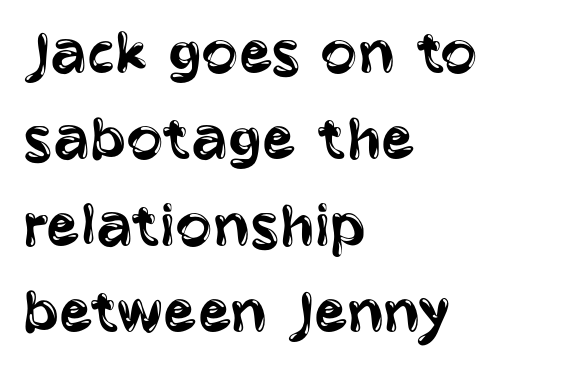
The image shows 68 px regular-weight, condensed sans-serif type, upright; set left-aligned, normal line spacing (1.27x), normal letter spacing, not underlined; low stroke contrast and a large x-height.
